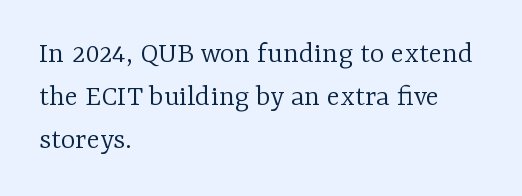
Q: Is the text bold? A: No.
Q: Is the text italic (slanted)? A: No, it is upright.
Q: Is the typeface a serif or a sans-serif typeface? A: Serif.
Q: Is the text underlined? A: No.
Q: How is the paragraph aligned? A: Left-aligned.
Q: Is the spacing between letters normal or unusually wide? A: Normal.
Q: Is the spacing between lines tight, normal or loose? A: Normal.
Q: Width (condensed, normal, or wide)? A: Normal.
Q: Stroke contrast? A: Low.
Q: x-height? A: Medium.
Q: Monospaced? A: No.
